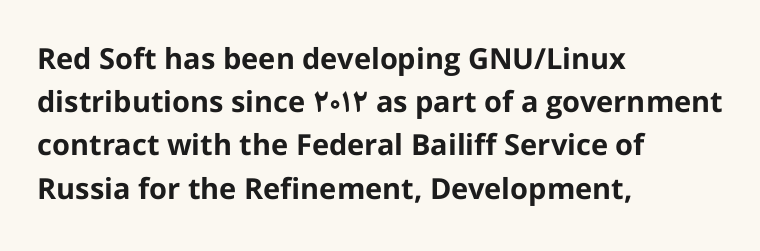
{"serif": "no", "italic": "no", "bold": "yes", "weight": "bold", "width": "normal", "stroke_contrast": "low", "x_height": "medium", "monospaced": "no", "underline": "no", "align": "left", "line_spacing": "normal", "line_spacing_ratio": 1.49, "letter_spacing": "normal", "letter_spacing_em": 0.0, "glyph_px": 29}
